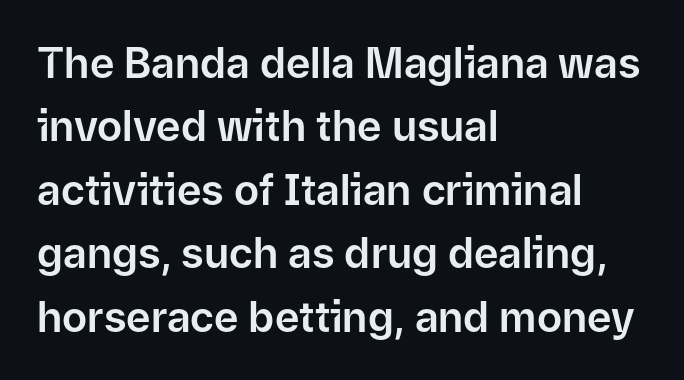
{"serif": "no", "italic": "no", "width": "normal", "stroke_contrast": "low", "x_height": "medium", "monospaced": "no", "underline": "no", "align": "left", "line_spacing": "normal", "line_spacing_ratio": 1.51, "letter_spacing": "normal", "letter_spacing_em": 0.0, "glyph_px": 42}
